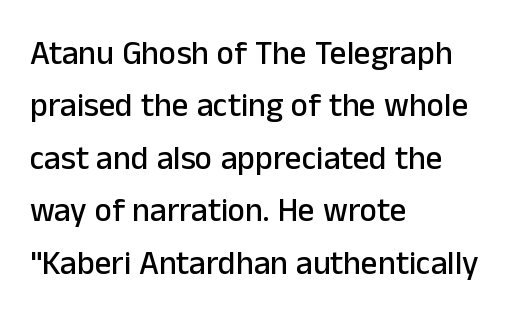
{"serif": "no", "italic": "no", "width": "normal", "stroke_contrast": "low", "x_height": "medium", "monospaced": "no", "underline": "no", "align": "left", "line_spacing": "normal", "line_spacing_ratio": 1.59, "letter_spacing": "normal", "letter_spacing_em": 0.0, "glyph_px": 33}
